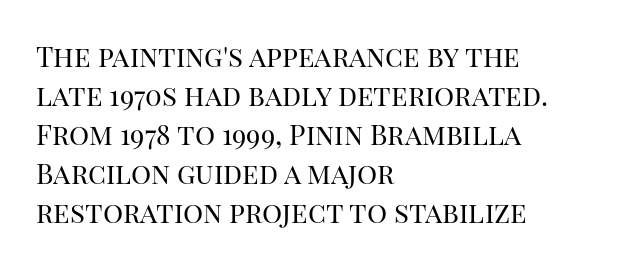
Vertical strokes here are truly vertical. The rendering uses a moderate line-height, typical for paragraphs. Words appear dense and cohesive because spacing is normal. Proportional: the letters do not fall into vertical columns. Check the space under the baseline: it is left empty.
